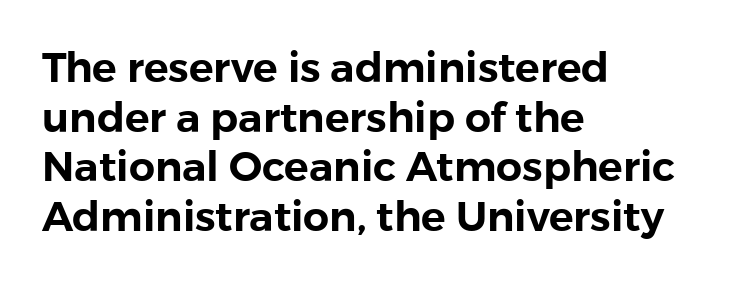
Q: Is the text italic (slanted)? A: No, it is upright.
Q: Is the typeface a serif or a sans-serif typeface? A: Sans-serif.
Q: Is the text underlined? A: No.
Q: How is the paragraph aligned? A: Left-aligned.
Q: Is the spacing between letters normal or unusually wide? A: Normal.
Q: Width (condensed, normal, or wide)? A: Normal.
Q: Stroke contrast? A: Low.
Q: x-height? A: Medium.
Q: Monospaced? A: No.
